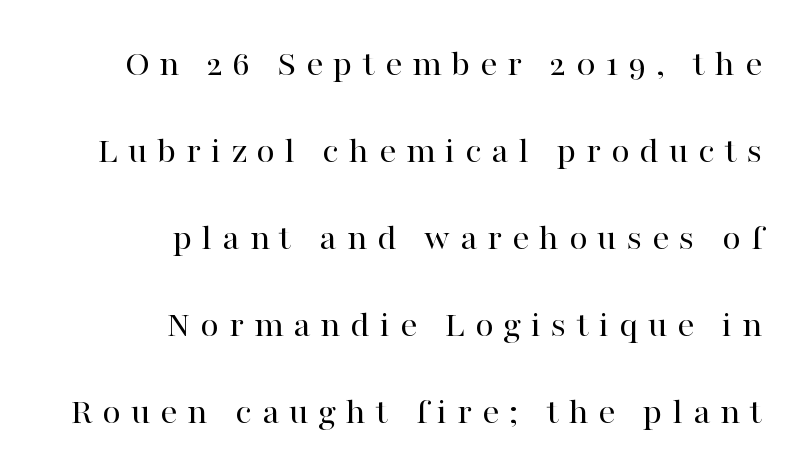
The image shows 38 px regular-weight serif type, upright; set right-aligned, loose line spacing (2.29x), unusually wide letter spacing (+0.26 em), not underlined; high stroke contrast and a medium x-height.
